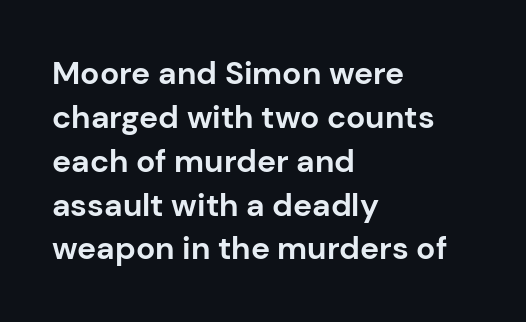
Inter-character spacing is left at the font's built-in metrics. Vertical strokes here are truly vertical. Left-aligned paragraph, ragged on the right. To sum up the face: it is a sans, with no serifs. The passage shown is typed in a proportional face where columns would drift.
